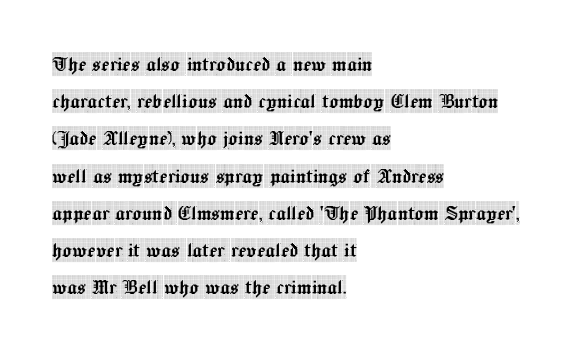
Interline gaps are of average width in this sample. The letters stand upright; this is a roman face. The face used here is rendered with its standard letterfit. Leftover space on each line is placed entirely after the last word. Beneath every word, the page is bare.
